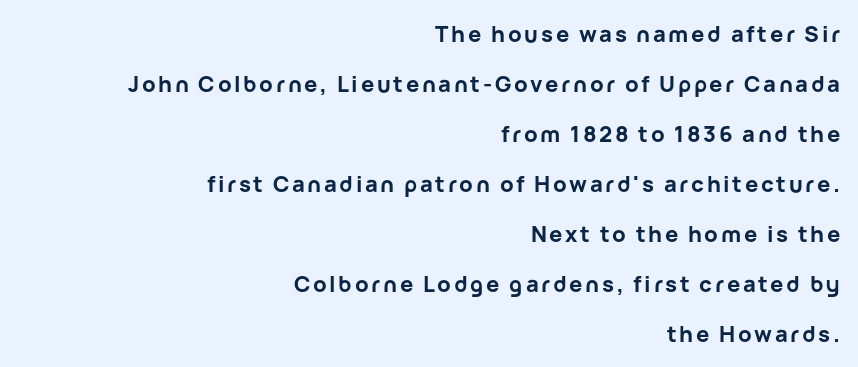
The image shows 22 px bold type, upright; set right-aligned, loose line spacing (2.27x), not underlined.
